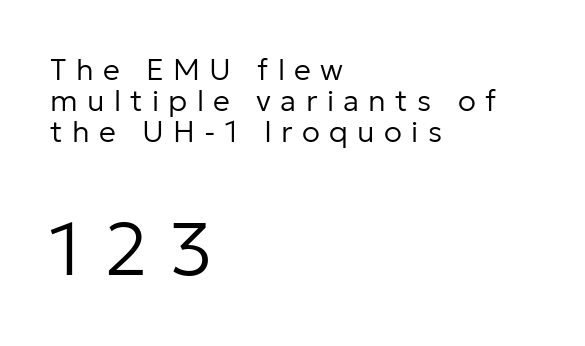
Q: Is the text bold? A: No.
Q: Is the text italic (slanted)? A: No, it is upright.
Q: Is the typeface a serif or a sans-serif typeface? A: Sans-serif.
Q: Is the text underlined? A: No.
Q: How is the paragraph aligned? A: Left-aligned.
Q: Is the spacing between letters normal or unusually wide? A: Unusually wide.
Q: Is the spacing between lines tight, normal or loose? A: Tight.
Q: Which block of text is set in a larger size, the first (top) or the second (bottom)? A: The second (bottom) one.
Q: Width (condensed, normal, or wide)? A: Normal.
Q: Stroke contrast? A: Low.
Q: x-height? A: Medium.
Q: Monospaced? A: No.
